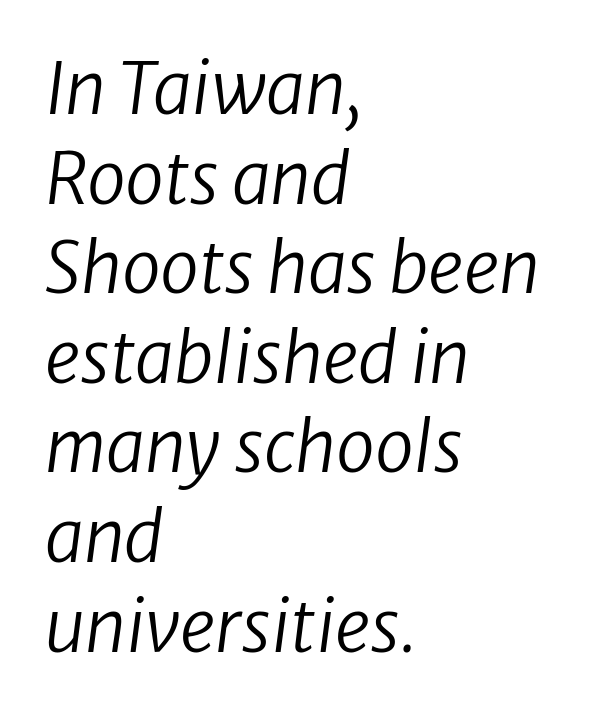
{"serif": "no", "bold": "no", "weight": "regular", "width": "normal", "stroke_contrast": "low", "x_height": "medium", "monospaced": "no", "underline": "no", "align": "left", "line_spacing": "normal", "line_spacing_ratio": 1.28, "letter_spacing": "normal", "letter_spacing_em": 0.0, "glyph_px": 70}
